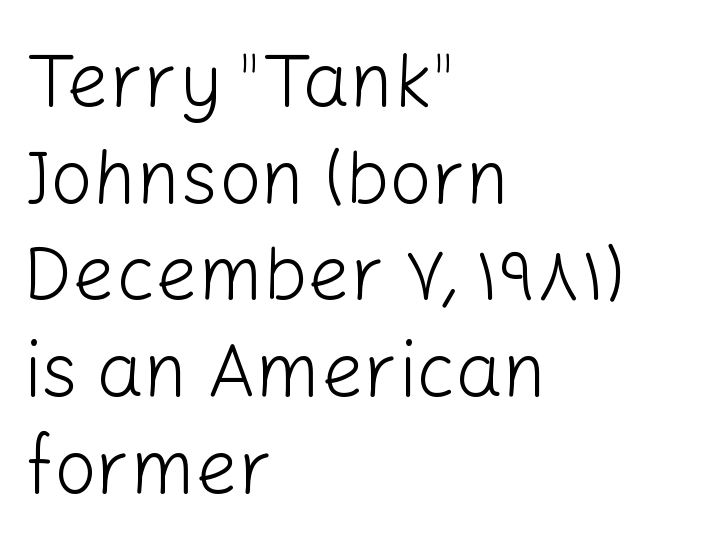
{"serif": "no", "italic": "no", "bold": "no", "weight": "light", "width": "normal", "stroke_contrast": "low", "x_height": "medium", "monospaced": "no", "underline": "no", "align": "left", "line_spacing": "normal", "line_spacing_ratio": 1.29, "letter_spacing": "normal", "letter_spacing_em": 0.0, "glyph_px": 75}
